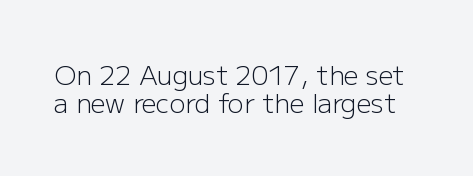
{"italic": "no", "bold": "no", "underline": "no", "line_spacing": "tight", "line_spacing_ratio": 1.09, "letter_spacing": "normal", "letter_spacing_em": 0.0, "glyph_px": 26}
